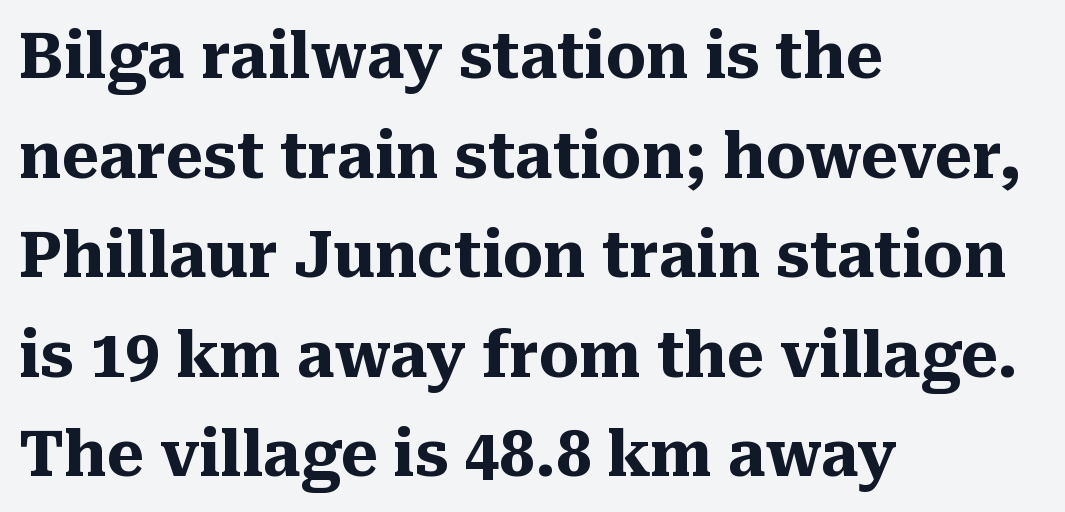
The image shows 63 px heavy serif type, upright; set left-aligned, normal line spacing (1.58x), normal letter spacing, not underlined; medium stroke contrast and a medium x-height.
